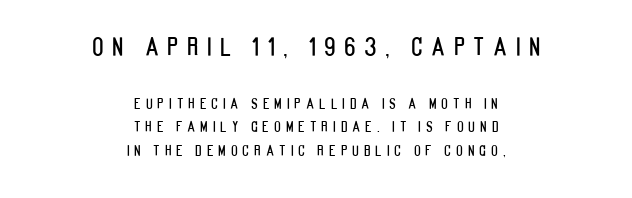
{"italic": "no", "underline": "no", "align": "center", "line_spacing": "normal", "line_spacing_ratio": 1.68, "letter_spacing": "wide", "letter_spacing_em": 0.35, "larger_block": "first", "size_ratio": 1.71, "glyph_px": 24}
